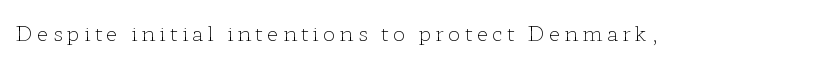
{"italic": "no", "bold": "no", "underline": "no", "glyph_px": 21}
